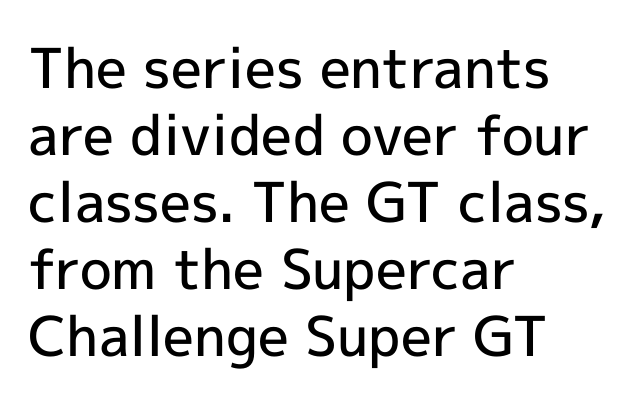
Q: Is the text bold? A: Semi-bold.
Q: Is the text italic (slanted)? A: No, it is upright.
Q: Is the typeface a serif or a sans-serif typeface? A: Sans-serif.
Q: Is the text underlined? A: No.
Q: How is the paragraph aligned? A: Left-aligned.
Q: Is the spacing between letters normal or unusually wide? A: Normal.
Q: Width (condensed, normal, or wide)? A: Normal.
Q: x-height? A: Medium.
Q: Monospaced? A: No.
